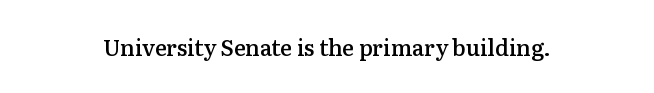
{"italic": "no", "bold": "semi", "underline": "no", "letter_spacing": "normal", "letter_spacing_em": 0.0, "glyph_px": 22}
